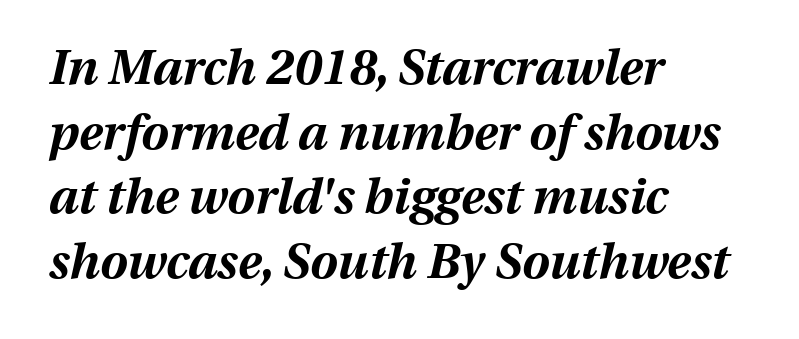
The image shows 49 px bold type, italic (leaning right); set left-aligned, normal line spacing (1.32x), normal letter spacing, not underlined; medium stroke contrast and a medium x-height.
